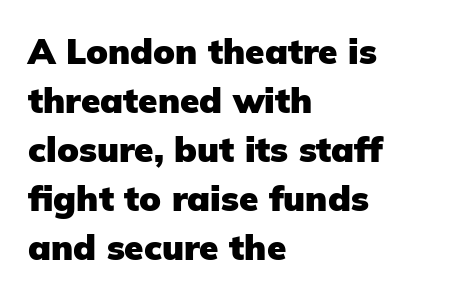
{"serif": "no", "italic": "no", "bold": "yes", "weight": "heavy", "width": "normal", "stroke_contrast": "low", "x_height": "medium", "monospaced": "no", "underline": "no", "align": "left", "line_spacing": "normal", "line_spacing_ratio": 1.4, "letter_spacing": "normal", "letter_spacing_em": 0.0, "glyph_px": 35}
